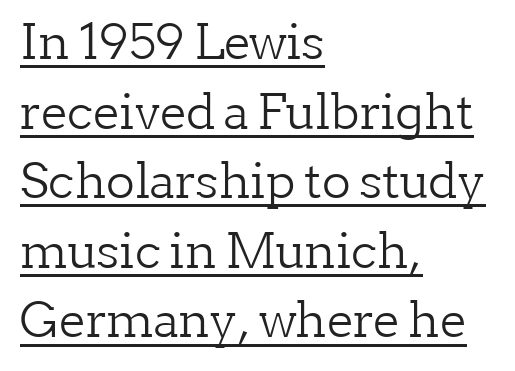
The compositor pushed each line to the left boundary. This is the regular roman posture of the typeface. The passage shown is typed in a proportional face where columns would drift. This rendering employs a face with finishing strokes, i.e., a serif. The line-height multiplier appears to be the usual default. The horizontal fit of the characters is conventional and even.
